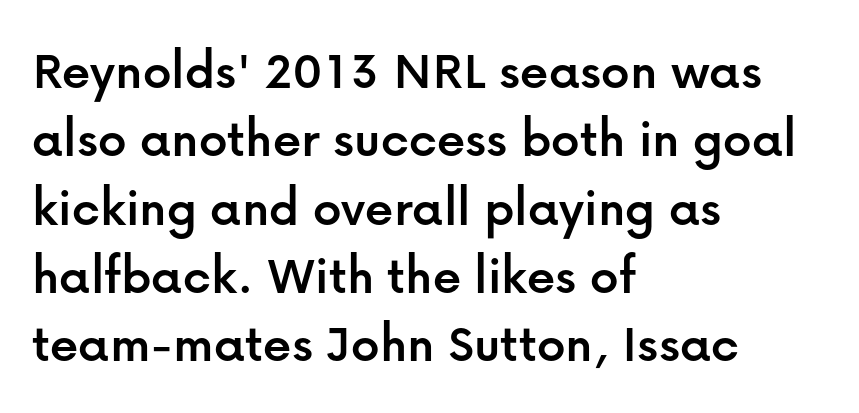
{"serif": "no", "italic": "no", "width": "normal", "stroke_contrast": "low", "x_height": "medium", "monospaced": "no", "underline": "no", "align": "left", "line_spacing_ratio": 1.22, "letter_spacing": "normal", "letter_spacing_em": 0.0, "glyph_px": 56}
